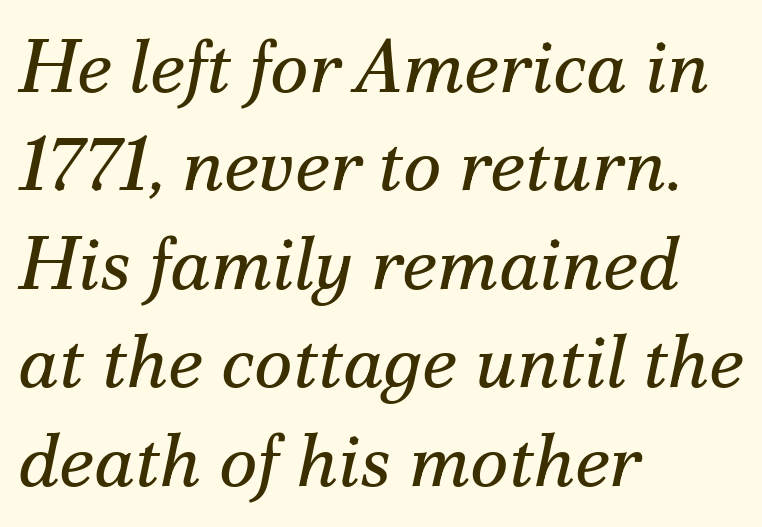
{"serif": "yes", "italic": "yes", "lean": "right", "slant_degrees": 12, "bold": "no", "weight": "regular", "width": "normal", "stroke_contrast": "medium", "x_height": "small", "monospaced": "no", "underline": "no", "align": "left", "line_spacing": "normal", "line_spacing_ratio": 1.33, "letter_spacing": "normal", "letter_spacing_em": 0.0, "glyph_px": 74}
